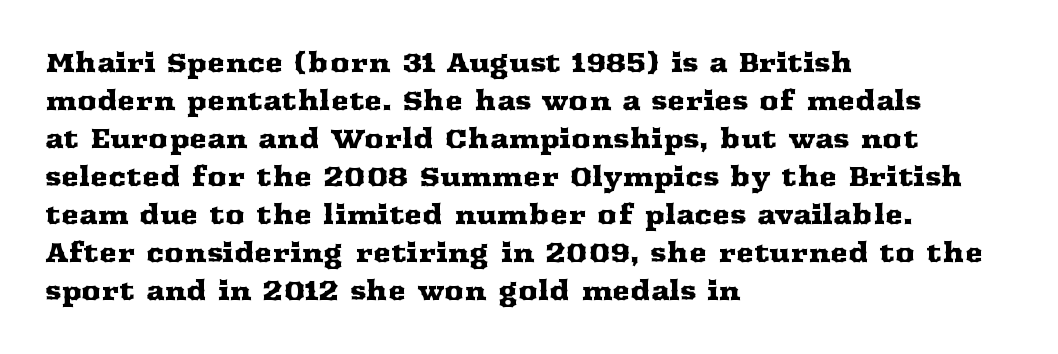
The image shows 27 px text type, upright; set left-aligned, normal line spacing (1.41x), normal letter spacing, not underlined.
